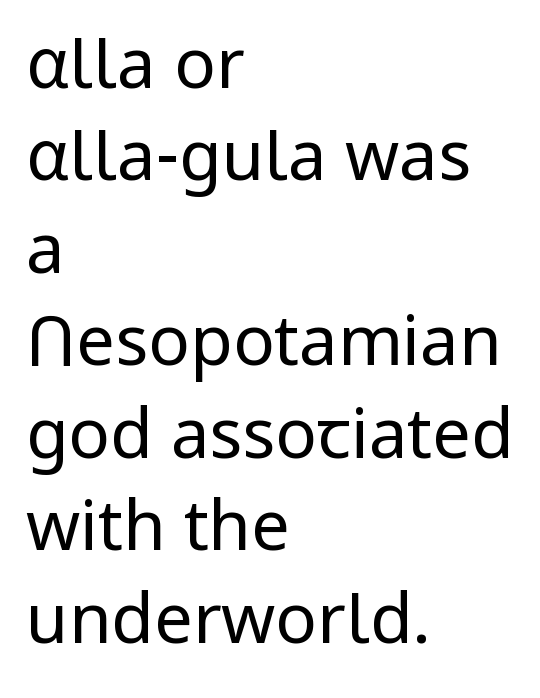
{"serif": "no", "italic": "no", "bold": "no", "weight": "regular", "width": "normal", "stroke_contrast": "low", "x_height": "medium", "monospaced": "no", "underline": "no", "align": "left", "line_spacing": "normal", "line_spacing_ratio": 1.34, "letter_spacing": "normal", "letter_spacing_em": 0.0, "glyph_px": 69}
